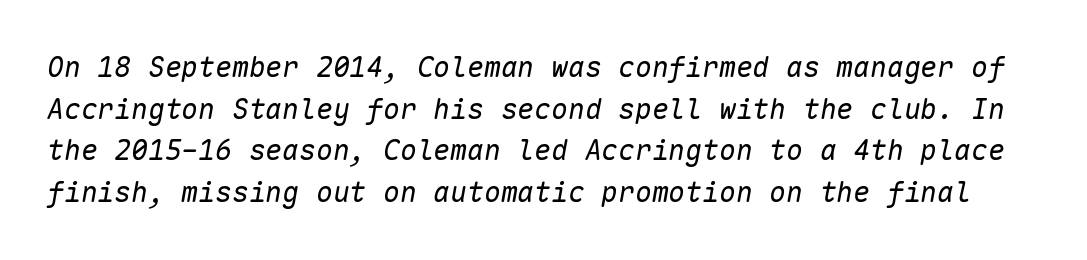
The image shows 28 px regular-weight type, italic (leaning right), monospaced; set normal line spacing (1.49x), normal letter spacing, not underlined; low stroke contrast and a medium x-height.
